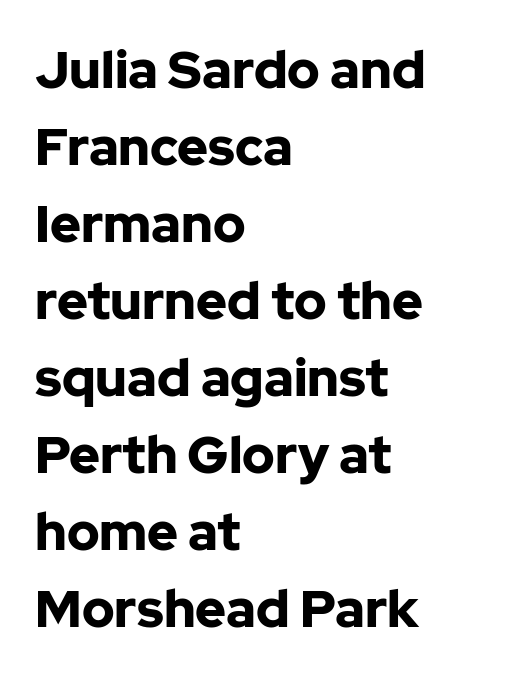
Descenders hang freely into open space. What weight is shown? A full bold with thick strokes. The text block is weighted toward the left margin, trailing off unevenly rightward. Posture: upright roman.
